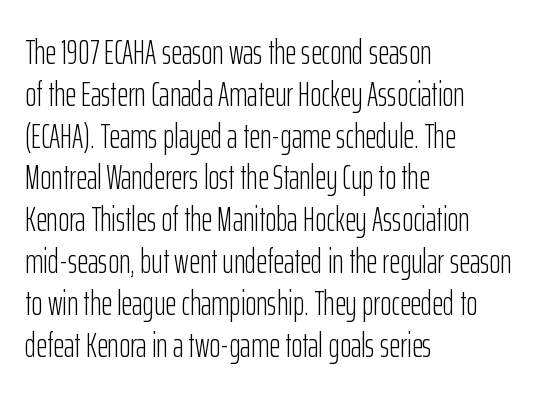
The image shows 34 px light, condensed sans-serif type, upright; set left-aligned, line spacing 1.23x, normal letter spacing, not underlined; low stroke contrast and a medium x-height.
